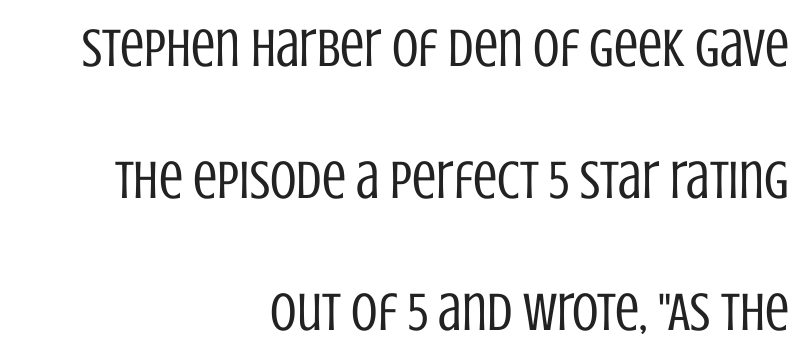
{"serif": "no", "italic": "no", "bold": "no", "weight": "regular", "width": "condensed", "stroke_contrast": "low", "x_height": "large", "monospaced": "no", "underline": "no", "align": "right", "line_spacing": "loose", "line_spacing_ratio": 2.44, "letter_spacing": "normal", "letter_spacing_em": 0.0, "glyph_px": 54}
